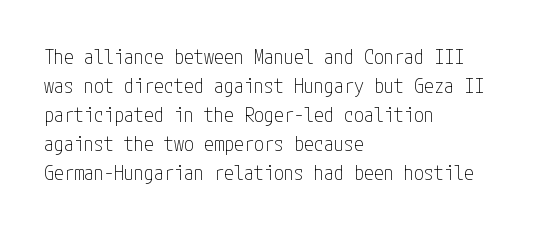
The image shows 20 px text type, upright; set left-aligned, normal line spacing (1.45x), normal letter spacing, not underlined.
